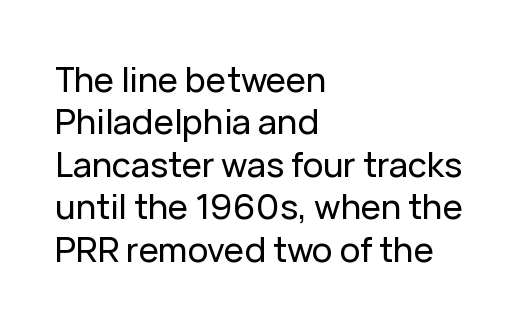
Reading down the block, your eye returns to a fixed left position each line. Looks like regular typesetting: each glyph gets only the width it needs. Standard letterfit; no display-style spreading of the glyphs. Type style note: lacks serifs. Rule under the text: the space is simply empty. Vertical spacing — default.
